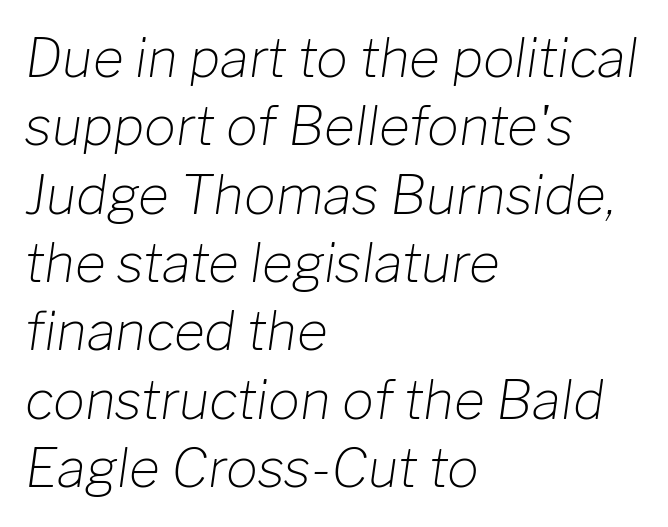
The image shows 53 px light type, italic (leaning right); set left-aligned, normal line spacing (1.29x), normal letter spacing, not underlined; low stroke contrast and a medium x-height.
